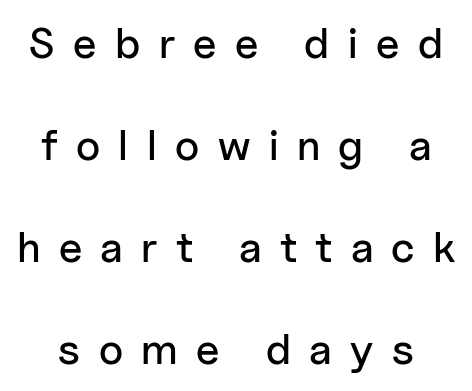
{"serif": "no", "italic": "no", "width": "normal", "stroke_contrast": "low", "x_height": "medium", "monospaced": "no", "underline": "no", "line_spacing": "loose", "line_spacing_ratio": 2.37, "letter_spacing": "wide", "letter_spacing_em": 0.43, "glyph_px": 43}
